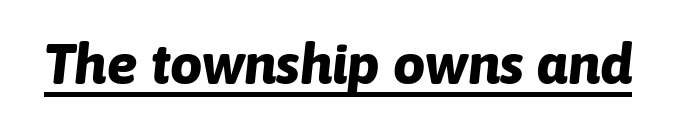
Between one letter and the next there's only the usual sliver of space. Spacing verdict: proportional, widths tailored to each character. A rule runs beneath these lines of type. Heavy-handed strokes throughout: this text is bold. An italicized treatment has been applied to the whole sample.
